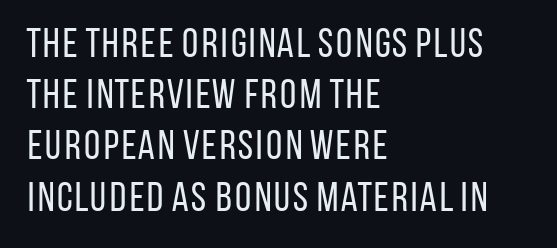
{"serif": "no", "italic": "no", "bold": "no", "weight": "regular", "width": "condensed", "stroke_contrast": "low", "x_height": "large", "monospaced": "no", "underline": "no", "align": "left", "line_spacing": "normal", "line_spacing_ratio": 1.25, "letter_spacing": "normal", "letter_spacing_em": 0.0, "glyph_px": 41}
